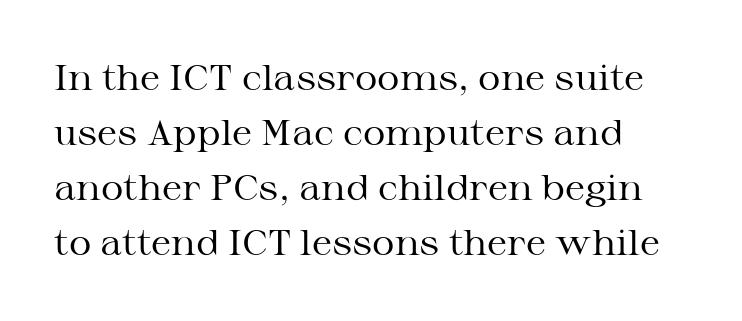
Words appear dense and cohesive because spacing is normal. The setting favours the left margin, as ordinary paragraphs usually do. Summary of vertical rhythm: regular, with standard interline spacing. Plain, unruled lines of type. A typesetter would mark this as roman, not italic. Yep, those are serifs on the letters.
